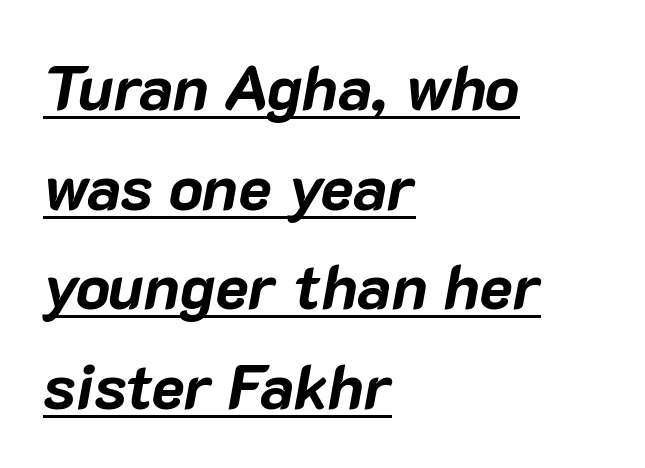
Caption: standard tracking, unaltered. The leading is moderate, giving the passage an even texture. A typographer would call this underscored text. Teacher's note: observe the even left margin — that is flush-left alignment. Spacing verdict: proportional, widths tailored to each character. The characters look thick and weighty, a clear bold.
